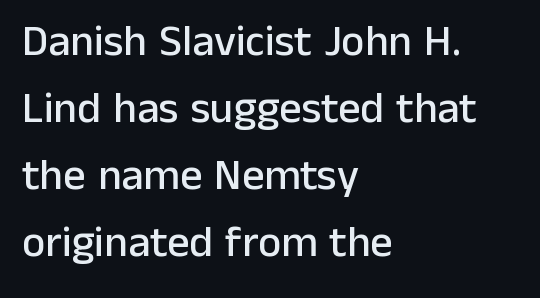
I'd call this a sans setting — the letters go barefoot. The passage shown stacks its lines at a standard gap. Spacing between characters is what you'd get straight out of the box. This is the regular roman posture of the typeface. The rendering uses natural spacing where letterforms have individual widths.
